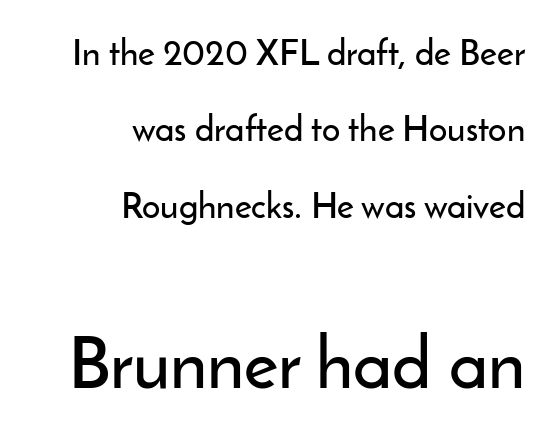
Varying glyph widths throughout — classic text-font behaviour. Quick note: not italic, upright. Check where the strokes stop: nothing finishes them off — pure sans. The later block is typeset at a bigger size than the earlier block. The compositor pushed each line to the right boundary.
